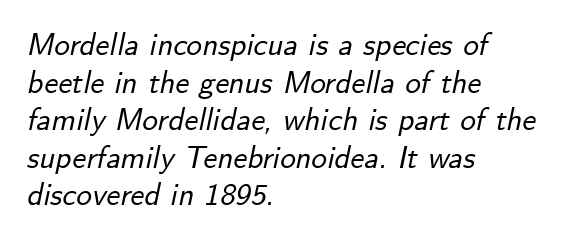
The image shows 31 px text type, italic (leaning right); set left-aligned, line spacing 1.21x, normal letter spacing, not underlined; low stroke contrast and a small x-height.
